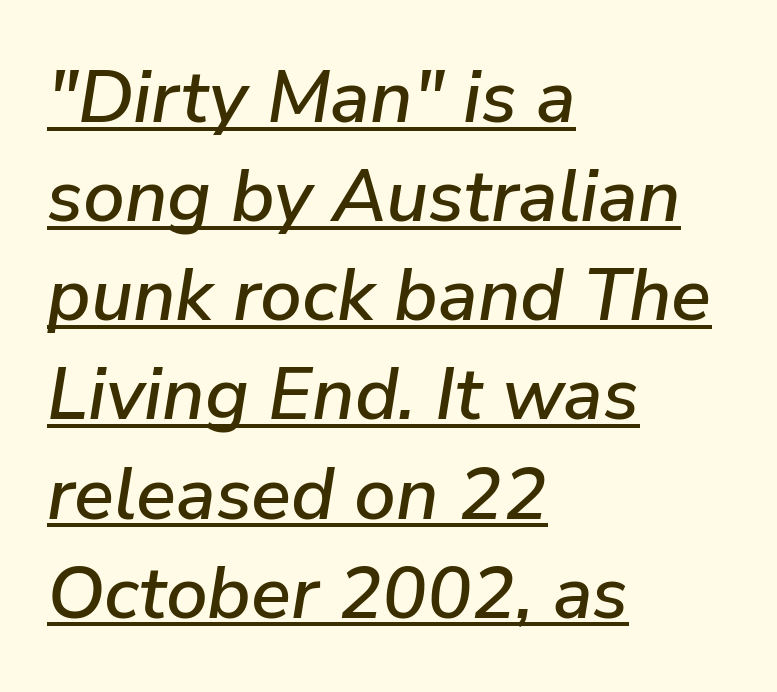
Q: Is the text italic (slanted)? A: Yes, it leans right by about 9 degrees.
Q: Is the text underlined? A: Yes.
Q: How is the paragraph aligned? A: Left-aligned.
Q: Is the spacing between letters normal or unusually wide? A: Normal.
Q: Is the spacing between lines tight, normal or loose? A: Normal.
Q: Width (condensed, normal, or wide)? A: Normal.
Q: Stroke contrast? A: Low.
Q: x-height? A: Medium.
Q: Monospaced? A: No.
